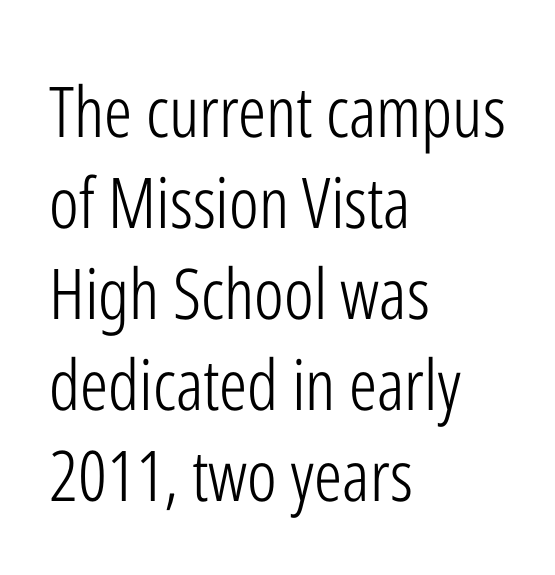
{"serif": "no", "italic": "no", "bold": "no", "weight": "light", "width": "condensed", "stroke_contrast": "low", "x_height": "medium", "monospaced": "no", "underline": "no", "align": "left", "line_spacing": "normal", "line_spacing_ratio": 1.3, "letter_spacing": "normal", "letter_spacing_em": 0.0, "glyph_px": 70}
